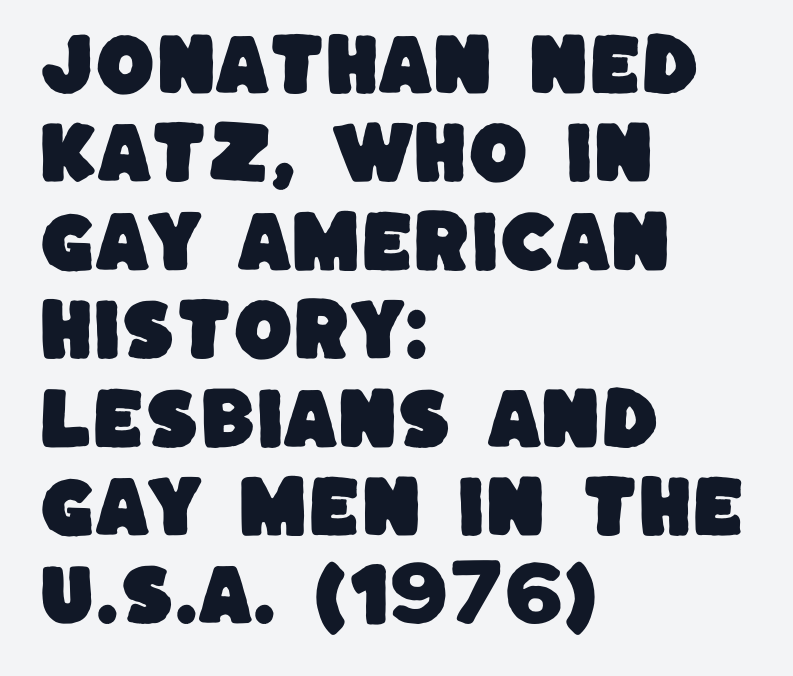
{"serif": "no", "width": "normal", "stroke_contrast": "low", "x_height": "large", "monospaced": "no", "underline": "no", "align": "left", "line_spacing": "normal", "line_spacing_ratio": 1.3, "letter_spacing": "normal", "letter_spacing_em": 0.0, "glyph_px": 68}
